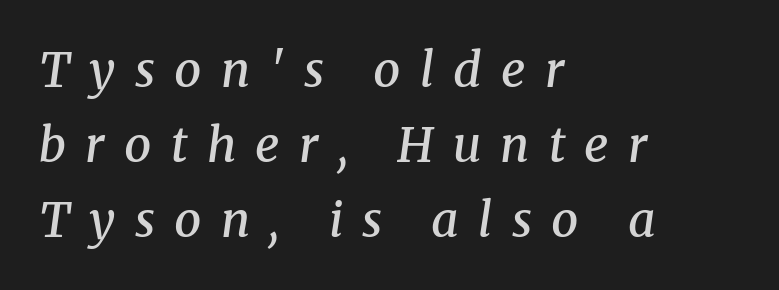
Between one letter and the next there's a generous, obvious gap. Typographic density is moderately raised because the face is semibold. The rendering anchors every line to the left-hand side. It's the slanting kind of type. Regarding leading, the lines here are spaced in the standard way. The strip under each line holds only bare page.
